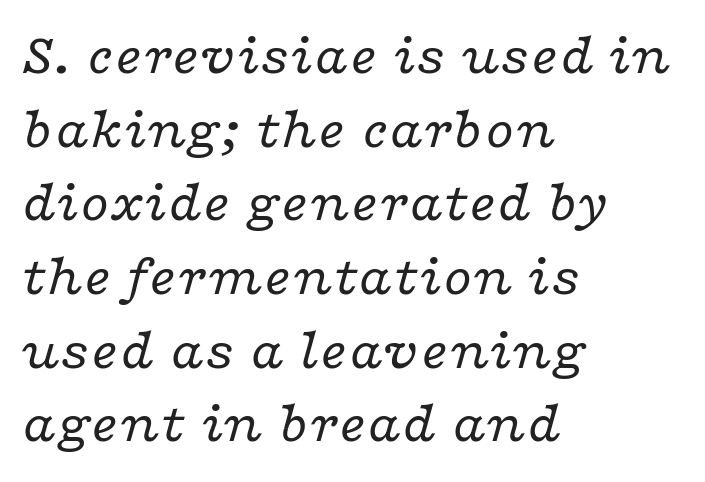
The image shows 58 px regular-weight, wide serif type, italic (leaning right); set left-aligned, normal line spacing (1.27x), normal letter spacing, not underlined; low stroke contrast and a medium x-height.
